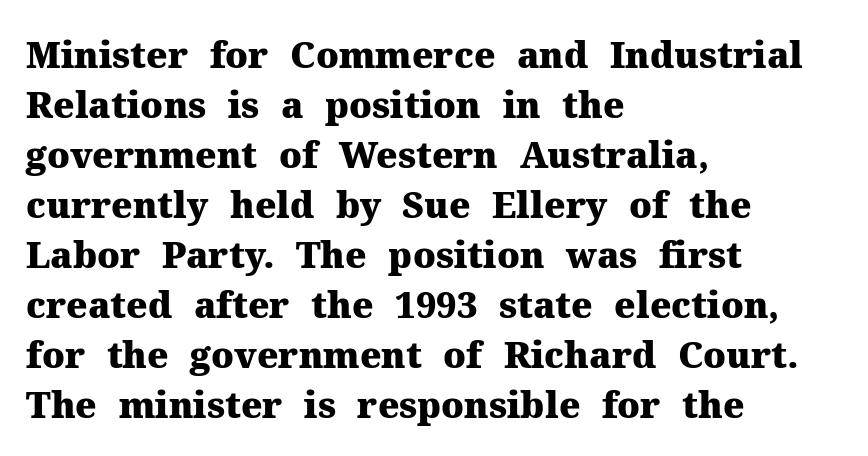
Q: Is the text bold? A: Yes.
Q: Is the text italic (slanted)? A: No, it is upright.
Q: Is the typeface a serif or a sans-serif typeface? A: Serif.
Q: Is the text underlined? A: No.
Q: How is the paragraph aligned? A: Left-aligned.
Q: Is the spacing between letters normal or unusually wide? A: Normal.
Q: Is the spacing between lines tight, normal or loose? A: Normal.
Q: Width (condensed, normal, or wide)? A: Normal.
Q: Stroke contrast? A: Medium.
Q: x-height? A: Medium.
Q: Monospaced? A: No.
